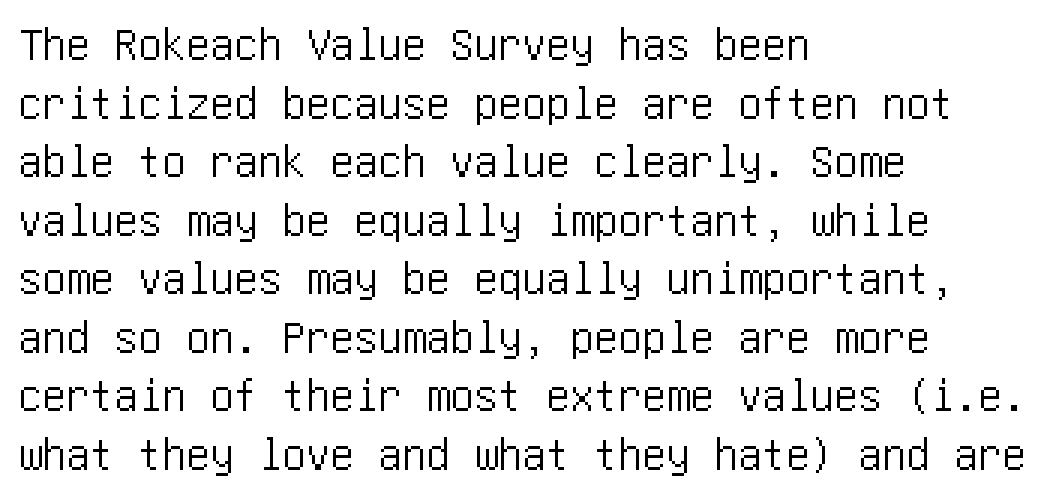
Characters remain perfectly vertical along every line. Rule under the text: the space is simply empty. Tracking value appears to be zero — textbook default spacing. Does the copy run flush right? No — it runs flush left.
